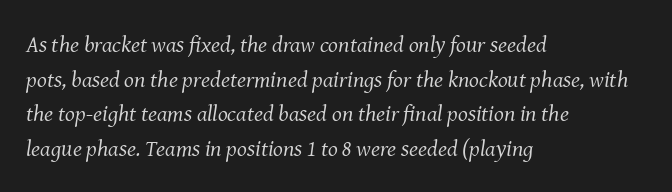
Q: Is the text bold? A: No.
Q: Is the text italic (slanted)? A: Yes, it leans right by about 8 degrees.
Q: Is the text underlined? A: No.
Q: How is the paragraph aligned? A: Left-aligned.
Q: Is the spacing between letters normal or unusually wide? A: Normal.
Q: Is the spacing between lines tight, normal or loose? A: Normal.
